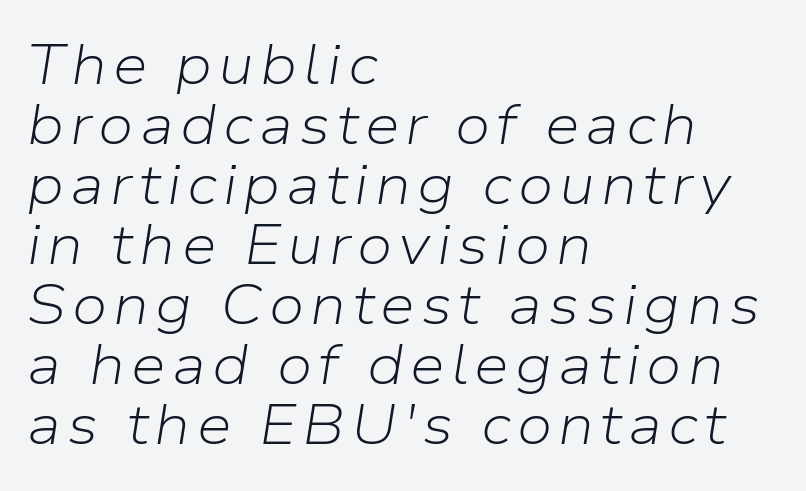
{"italic": "yes", "lean": "right", "slant_degrees": 9, "bold": "no", "weight": "light", "width": "normal", "stroke_contrast": "low", "x_height": "medium", "monospaced": "no", "underline": "no", "align": "left", "line_spacing": "tight", "line_spacing_ratio": 1.07, "glyph_px": 56}
